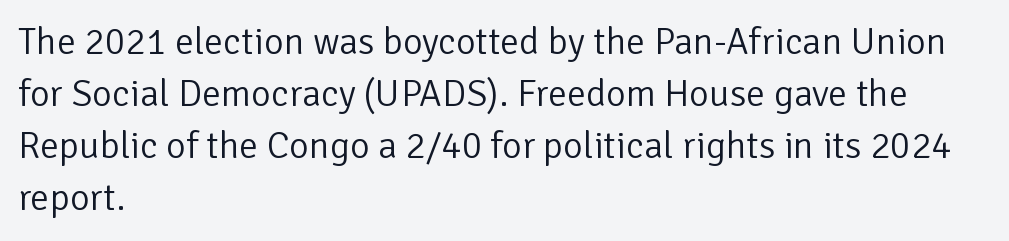
The image shows 38 px light sans-serif type, upright; set left-aligned, normal line spacing (1.37x), normal letter spacing, not underlined; low stroke contrast and a medium x-height.
